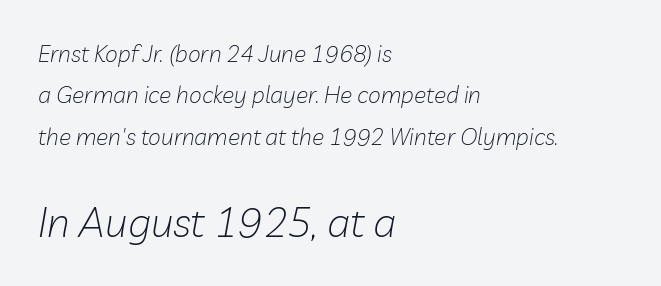
Q: Is the text bold? A: No.
Q: Is the text italic (slanted)? A: Yes, it leans right by about 10 degrees.
Q: Is the text underlined? A: No.
Q: How is the paragraph aligned? A: Left-aligned.
Q: Is the spacing between letters normal or unusually wide? A: Normal.
Q: Which block of text is set in a larger size, the first (top) or the second (bottom)? A: The second (bottom) one.
Q: Width (condensed, normal, or wide)? A: Normal.
Q: Stroke contrast? A: Low.
Q: x-height? A: Medium.
Q: Monospaced? A: No.
